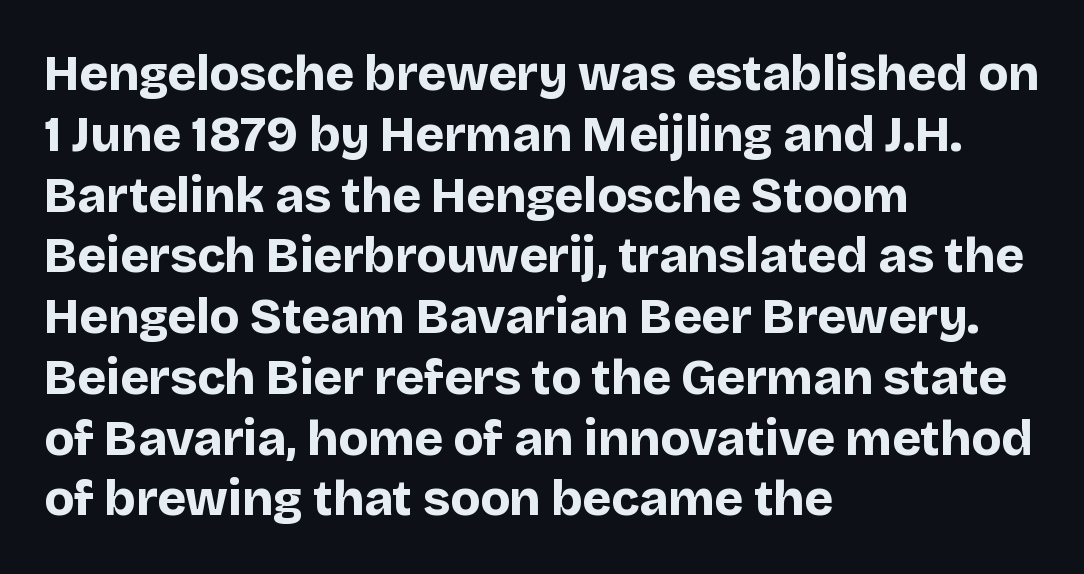
Each letter keeps its own natural width here, so spacing adapts to shape. If you drew a line through each stem, it would be perfectly vertical. Weight: bold. The rendering shows plain stroke endings on the letterforms — a sans-serif design.
